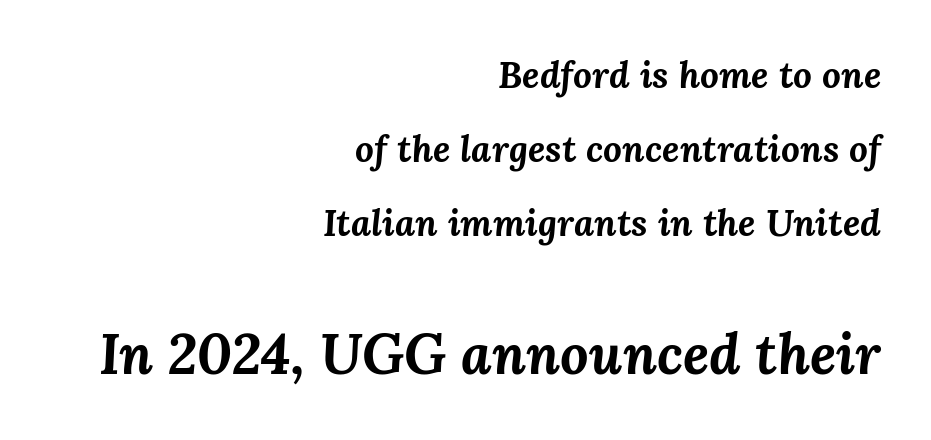
{"italic": "yes", "lean": "right", "slant_degrees": 3, "bold": "yes", "weight": "bold", "width": "normal", "stroke_contrast": "medium", "x_height": "medium", "monospaced": "no", "underline": "no", "align": "right", "line_spacing": "loose", "line_spacing_ratio": 2.0, "letter_spacing": "normal", "letter_spacing_em": 0.0, "larger_block": "second", "size_ratio": 1.51, "glyph_px": 56}
